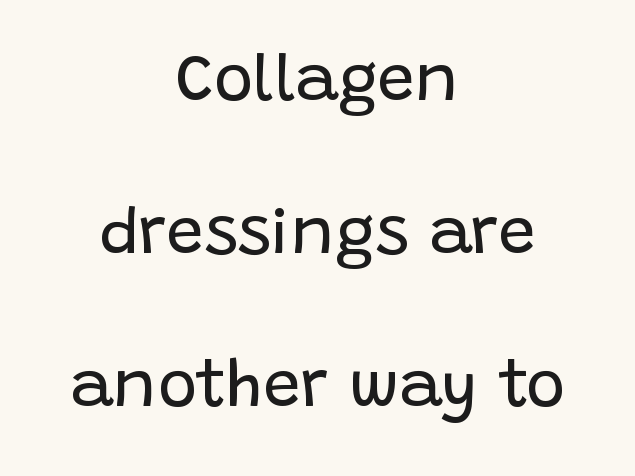
Q: Is the text bold? A: No.
Q: Is the text italic (slanted)? A: No, it is upright.
Q: Is the typeface a serif or a sans-serif typeface? A: Sans-serif.
Q: Is the text underlined? A: No.
Q: How is the paragraph aligned? A: Centered.
Q: Is the spacing between letters normal or unusually wide? A: Normal.
Q: Is the spacing between lines tight, normal or loose? A: Loose.
Q: Width (condensed, normal, or wide)? A: Normal.
Q: Stroke contrast? A: Low.
Q: x-height? A: Large.
Q: Monospaced? A: No.
